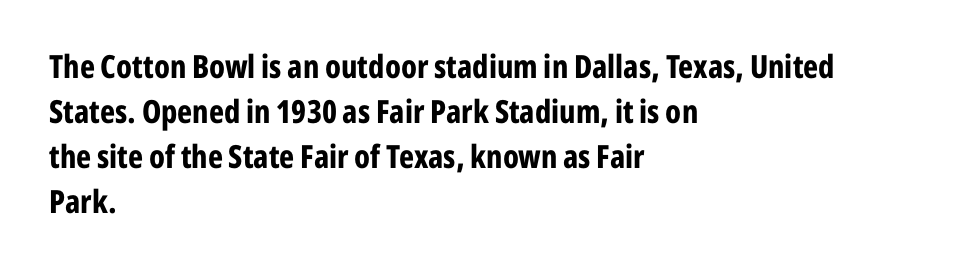
Compared with typical paragraphs, the rows here are spaced about the same. Students, this is bold: see how much ink each stroke carries. This is the regular roman posture of the typeface. Does the copy run flush right? No — it runs flush left. Do the characters align in a grid? No, the font is proportional. Each letter's strokes conclude bluntly, with no projecting serifs.
